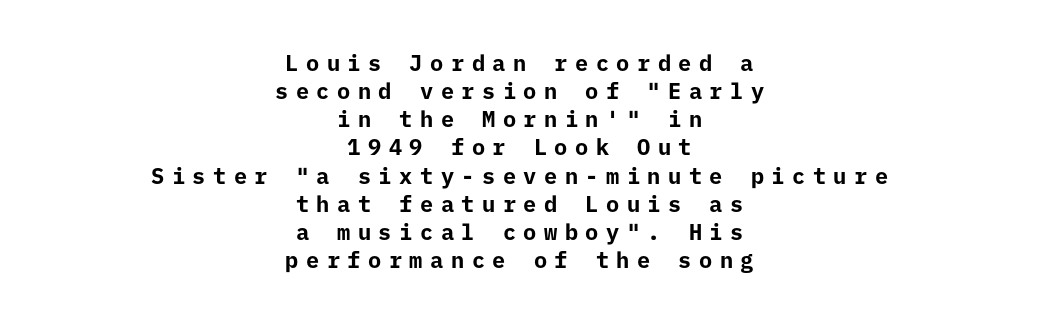
Q: Is the text bold? A: Yes.
Q: Is the text italic (slanted)? A: No, it is upright.
Q: Is the text underlined? A: No.
Q: How is the paragraph aligned? A: Centered.
Q: Is the spacing between letters normal or unusually wide? A: Unusually wide.
Q: Is the spacing between lines tight, normal or loose? A: Normal.
